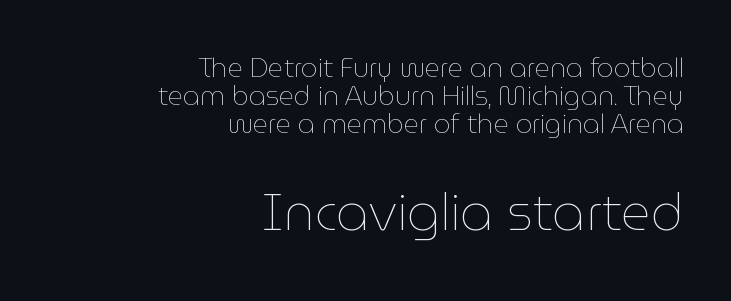
Q: Is the text bold? A: No.
Q: Is the text italic (slanted)? A: No, it is upright.
Q: Is the text underlined? A: No.
Q: How is the paragraph aligned? A: Right-aligned.
Q: Is the spacing between letters normal or unusually wide? A: Normal.
Q: Is the spacing between lines tight, normal or loose? A: Tight.
Q: Which block of text is set in a larger size, the first (top) or the second (bottom)? A: The second (bottom) one.
Q: Width (condensed, normal, or wide)? A: Normal.
Q: Stroke contrast? A: Low.
Q: x-height? A: Medium.
Q: Monospaced? A: No.
